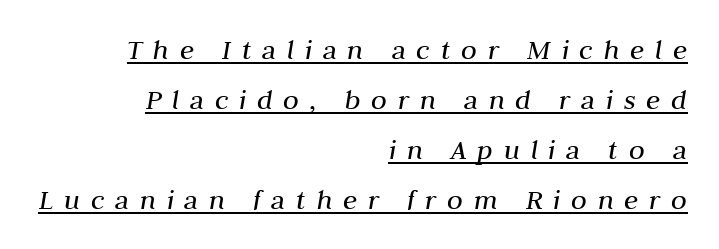
Q: Is the text bold? A: No.
Q: Is the text italic (slanted)? A: Yes, it leans right by about 10 degrees.
Q: Is the text underlined? A: Yes.
Q: How is the paragraph aligned? A: Right-aligned.
Q: Is the spacing between letters normal or unusually wide? A: Unusually wide.
Q: Width (condensed, normal, or wide)? A: Normal.
Q: Stroke contrast? A: Medium.
Q: x-height? A: Medium.
Q: Monospaced? A: No.
